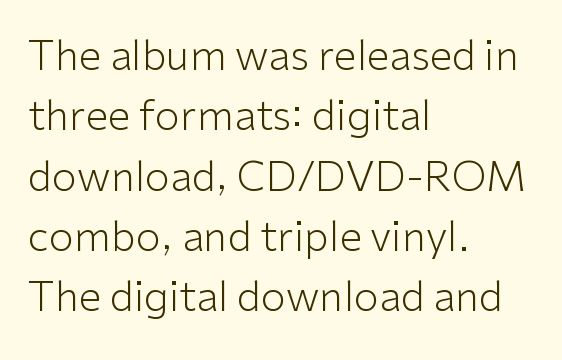
The zone under the glyphs is completely vacant. Serifs: no, the terminals of the letterforms are clean. The lettering stays uniformly vertical, giving the passage a roman look. Teacher's note: observe the even left margin — that is flush-left alignment.
